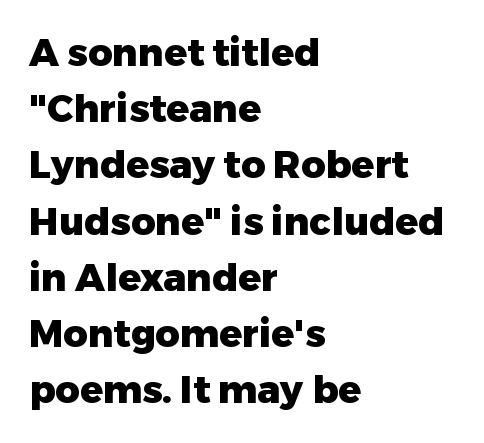
Interline gaps are of average width in this sample. All the whitespace from short lines collects on the right. Weight: bold. Varying glyph widths throughout — classic text-font behaviour. Each word holds together tightly as a unit, with standard inter-letter gaps. The space directly below the letters is spotless.
